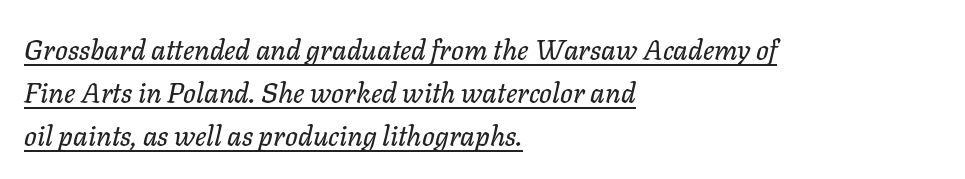
Q: Is the text italic (slanted)? A: Yes, it leans right by about 11 degrees.
Q: Is the text underlined? A: Yes.
Q: How is the paragraph aligned? A: Left-aligned.
Q: Is the spacing between letters normal or unusually wide? A: Normal.
Q: Is the spacing between lines tight, normal or loose? A: Normal.
Q: Width (condensed, normal, or wide)? A: Normal.
Q: Stroke contrast? A: Low.
Q: x-height? A: Medium.
Q: Monospaced? A: No.
